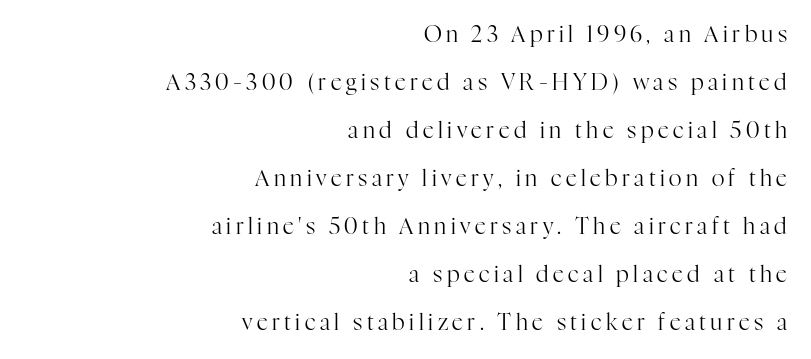
Q: Is the text bold? A: No.
Q: Is the text italic (slanted)? A: No, it is upright.
Q: Is the text underlined? A: No.
Q: How is the paragraph aligned? A: Right-aligned.
Q: Is the spacing between letters normal or unusually wide? A: Unusually wide.
Q: Is the spacing between lines tight, normal or loose? A: Loose.
